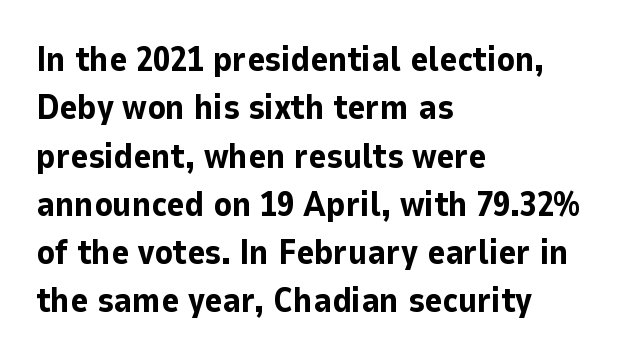
{"serif": "no", "italic": "no", "bold": "yes", "weight": "bold", "width": "normal", "stroke_contrast": "low", "x_height": "medium", "monospaced": "no", "underline": "no", "align": "left", "line_spacing": "normal", "line_spacing_ratio": 1.42, "letter_spacing": "normal", "letter_spacing_em": 0.0, "glyph_px": 34}
